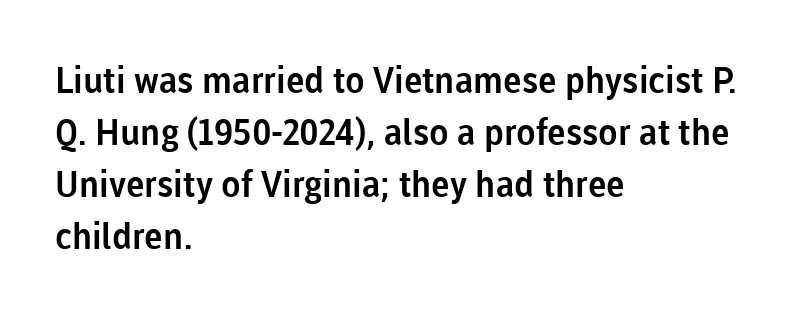
{"serif": "no", "italic": "no", "width": "normal", "stroke_contrast": "low", "x_height": "medium", "monospaced": "no", "underline": "no", "align": "left", "line_spacing": "normal", "line_spacing_ratio": 1.44, "letter_spacing": "normal", "letter_spacing_em": 0.0, "glyph_px": 36}
